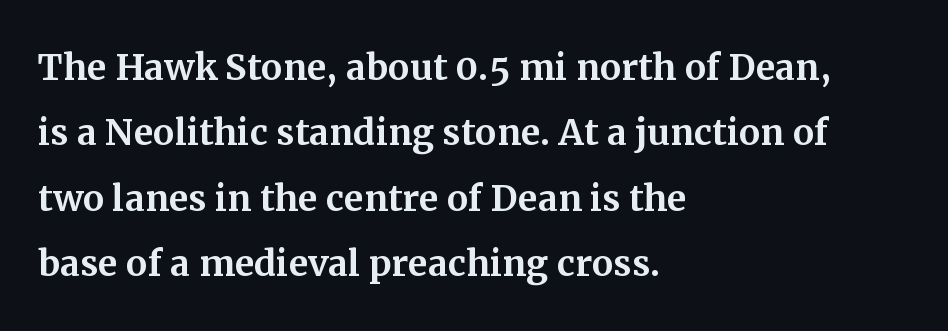
Q: Is the text italic (slanted)? A: No, it is upright.
Q: Is the typeface a serif or a sans-serif typeface? A: Serif.
Q: Is the text underlined? A: No.
Q: How is the paragraph aligned? A: Left-aligned.
Q: Is the spacing between letters normal or unusually wide? A: Normal.
Q: Is the spacing between lines tight, normal or loose? A: Normal.
Q: Width (condensed, normal, or wide)? A: Normal.
Q: Stroke contrast? A: Medium.
Q: x-height? A: Medium.
Q: Monospaced? A: No.
